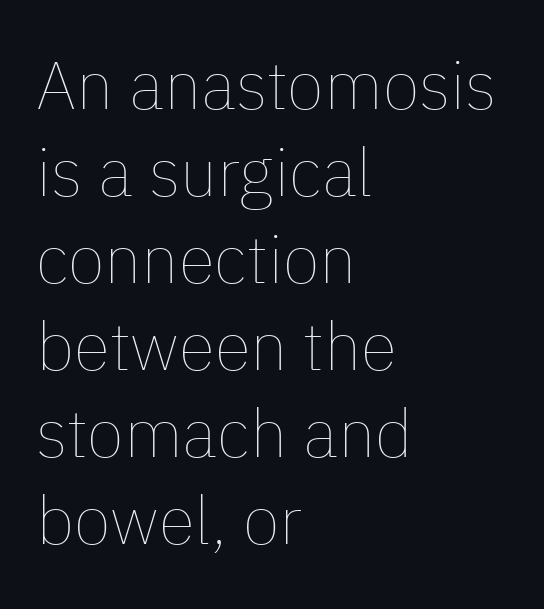
The image shows 67 px thin type, upright; set left-aligned, normal line spacing (1.3x), normal letter spacing, not underlined; low stroke contrast and a medium x-height.
